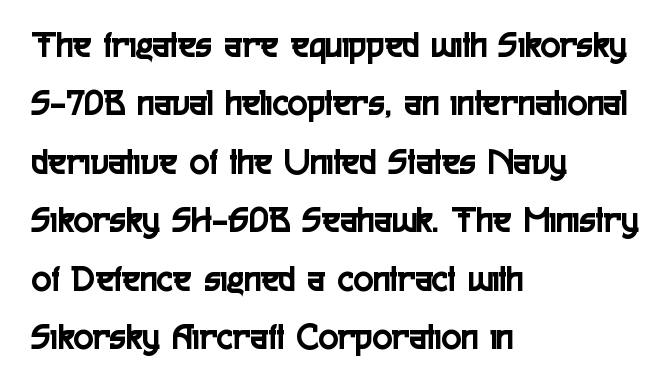
The image shows 37 px condensed sans-serif type, upright; set left-aligned, normal line spacing (1.58x), normal letter spacing, not underlined; a medium x-height.
